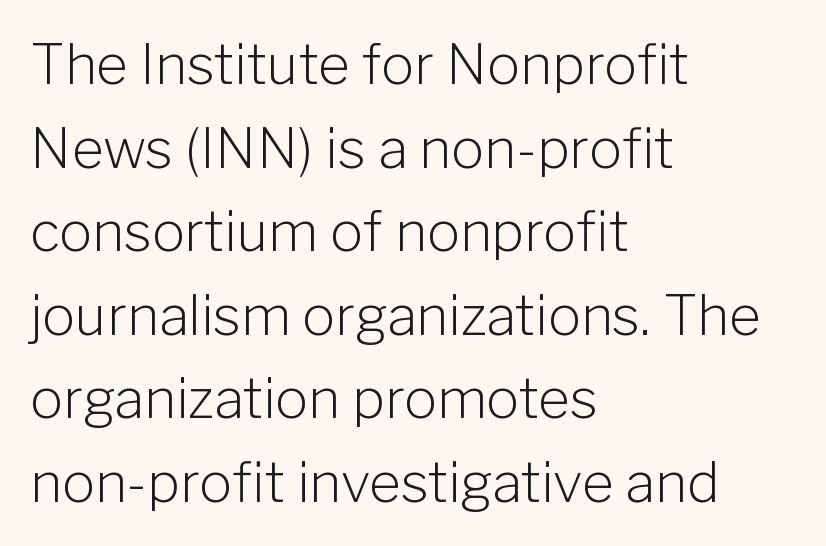
No extra ink here — the face is not bold. In terms of leading, this rendering sits right in the middle. The designer went with a sans here, leaving each stem footless. The lines are quadded left. A typesetter would call this zero additional tracking.
